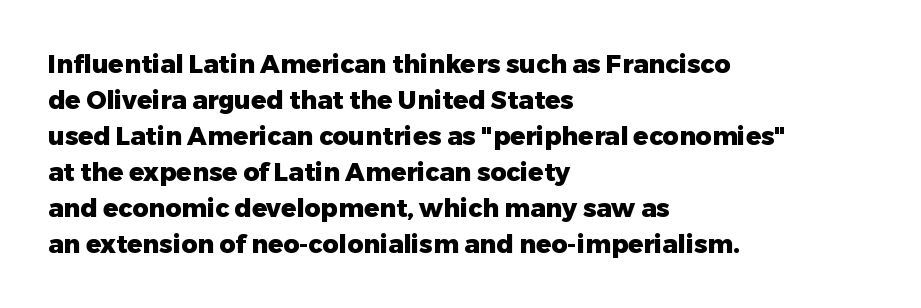
The image shows 25 px bold type, upright; set left-aligned, normal line spacing (1.44x), normal letter spacing, not underlined.
